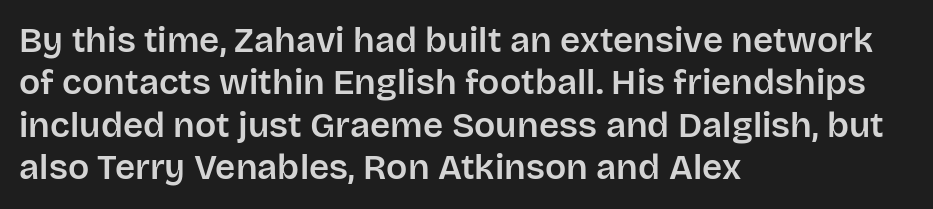
Rendered with straight, roman letterforms. Has an underline been added? It has not. No extra tracking has been applied to these lines. The rendering shows plain stroke endings on the letterforms — a sans-serif design. This sample has the flowing, uneven cadence of proportional lettering. These lines stack with their left ends in a neat column.
